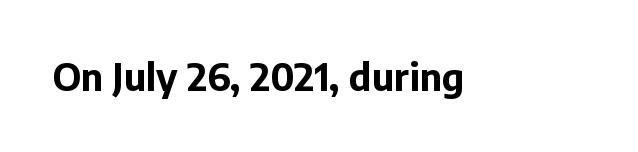
Q: Is the text bold? A: Yes.
Q: Is the text italic (slanted)? A: No, it is upright.
Q: Is the typeface a serif or a sans-serif typeface? A: Sans-serif.
Q: Is the text underlined? A: No.
Q: Is the spacing between letters normal or unusually wide? A: Normal.
Q: Width (condensed, normal, or wide)? A: Normal.
Q: Stroke contrast? A: Low.
Q: x-height? A: Medium.
Q: Monospaced? A: No.
